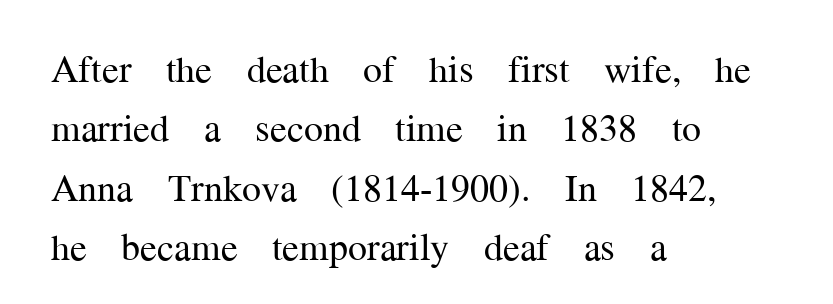
{"serif": "yes", "italic": "no", "bold": "no", "weight": "regular", "width": "normal", "stroke_contrast": "medium", "x_height": "medium", "monospaced": "no", "underline": "no", "align": "left", "line_spacing": "normal", "line_spacing_ratio": 1.56, "letter_spacing": "normal", "letter_spacing_em": 0.0, "glyph_px": 38}
